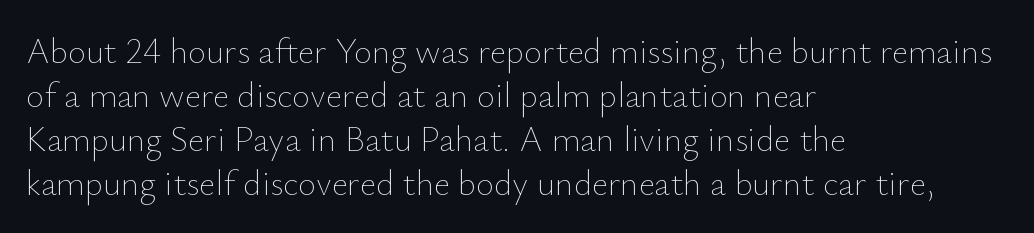
The image shows 35 px thin type, upright; set left-aligned, normal line spacing (1.26x), normal letter spacing, not underlined; low stroke contrast and a small x-height.
